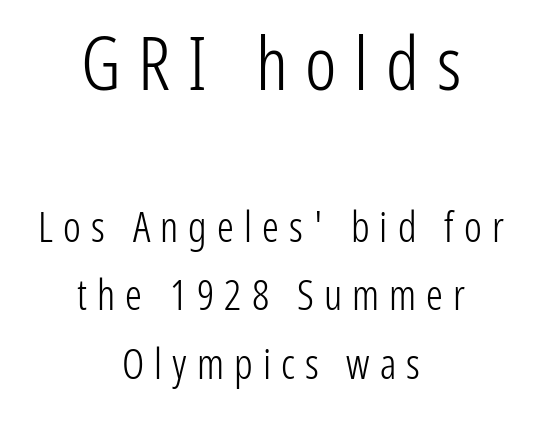
Q: Is the text bold? A: No.
Q: Is the text italic (slanted)? A: No, it is upright.
Q: Is the typeface a serif or a sans-serif typeface? A: Sans-serif.
Q: Is the text underlined? A: No.
Q: How is the paragraph aligned? A: Centered.
Q: Is the spacing between letters normal or unusually wide? A: Unusually wide.
Q: Is the spacing between lines tight, normal or loose? A: Normal.
Q: Which block of text is set in a larger size, the first (top) or the second (bottom)? A: The first (top) one.
Q: Width (condensed, normal, or wide)? A: Condensed.
Q: Stroke contrast? A: Low.
Q: x-height? A: Medium.
Q: Monospaced? A: No.
